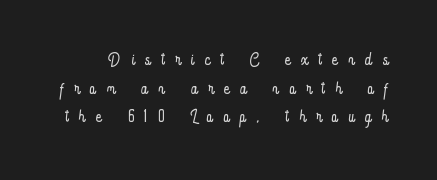
Beneath every word, the page is bare. No chunkiness to these letters — they're not bold. Notice how descenders clear the ascenders below comfortably — that's standard leading. Students, note that the glyphs here are deliberately spaced far apart.
